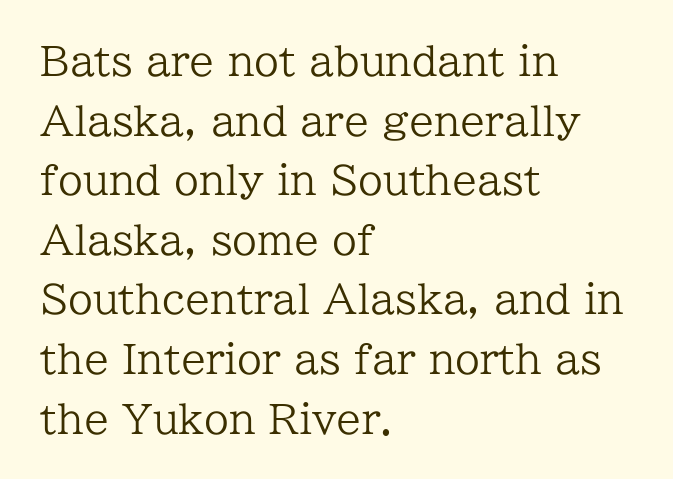
{"serif": "yes", "italic": "no", "bold": "no", "weight": "regular", "width": "normal", "stroke_contrast": "low", "x_height": "medium", "monospaced": "no", "underline": "no", "align": "left", "line_spacing": "normal", "line_spacing_ratio": 1.49, "letter_spacing": "normal", "letter_spacing_em": 0.0, "glyph_px": 40}
